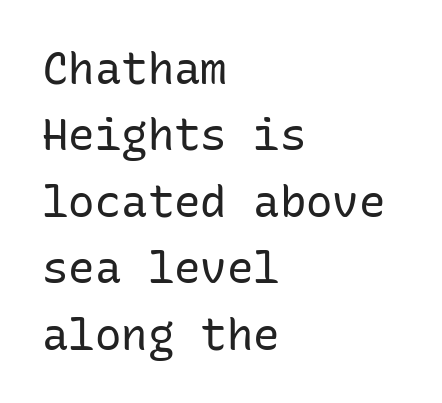
This is roman type, the default non-slanted kind. Each word holds together tightly as a unit, with standard inter-letter gaps. No letter is thick-stroked: the sample isn't bold. Font category for this specimen: sans-serif. Is this a fixed-width face? Yes — each glyph sits in an identical cell.
